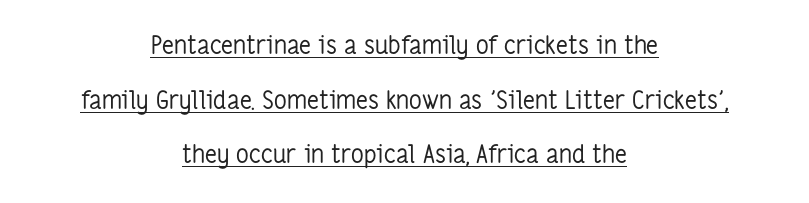
{"italic": "no", "bold": "no", "underline": "yes", "align": "center", "line_spacing": "loose", "line_spacing_ratio": 2.19, "letter_spacing": "normal", "letter_spacing_em": 0.0, "glyph_px": 25}
